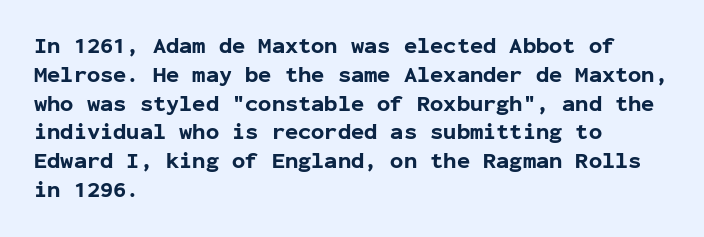
The image shows 22 px bold type, upright; set left-aligned, normal line spacing (1.31x), normal letter spacing, not underlined.
